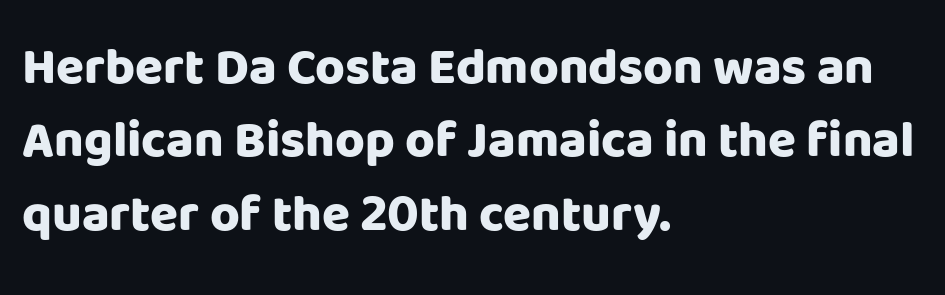
{"serif": "no", "italic": "no", "bold": "yes", "weight": "heavy", "width": "normal", "stroke_contrast": "low", "x_height": "large", "monospaced": "no", "underline": "no", "align": "left", "line_spacing": "normal", "line_spacing_ratio": 1.44, "letter_spacing": "normal", "letter_spacing_em": 0.0, "glyph_px": 51}
